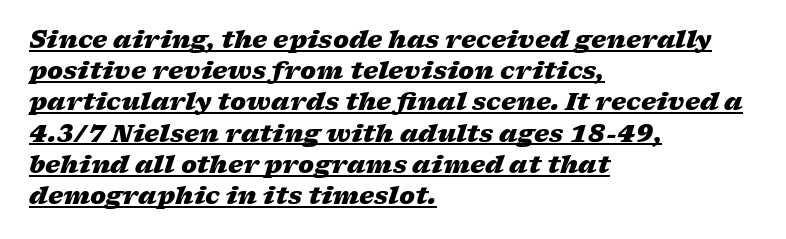
The line-height multiplier appears to be the usual default. Thick stems and heavy bowls — unmistakably bold. A typesetter would call this zero additional tracking. This sample carries an underscore along the baseline area.
